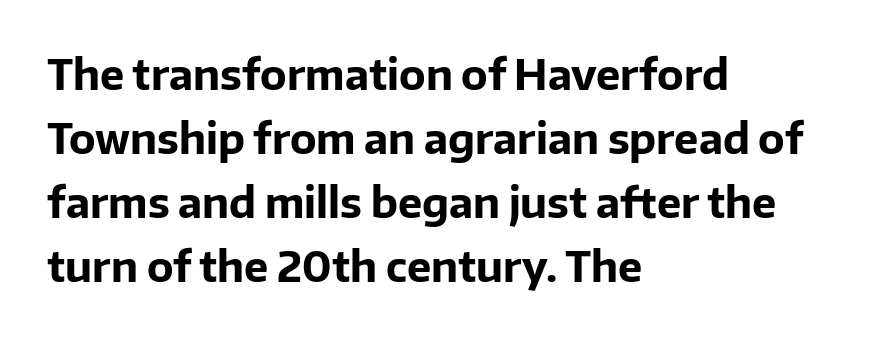
These lines are composed in type without serifs. Vertically, the passage feels balanced, rows spaced as you'd expect. In CSS terms this would be text-align: left. Words appear dense and cohesive because spacing is normal. Varying glyph widths throughout — classic text-font behaviour. Rendered with straight, roman letterforms.
